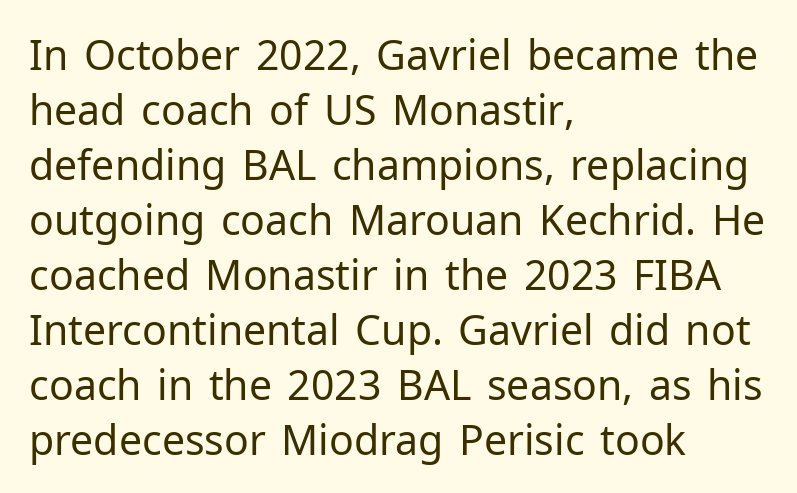
{"serif": "no", "italic": "no", "bold": "no", "weight": "regular", "width": "normal", "stroke_contrast": "low", "x_height": "medium", "monospaced": "no", "underline": "no", "align": "left", "line_spacing": "normal", "line_spacing_ratio": 1.34, "letter_spacing": "normal", "letter_spacing_em": 0.0, "glyph_px": 41}
